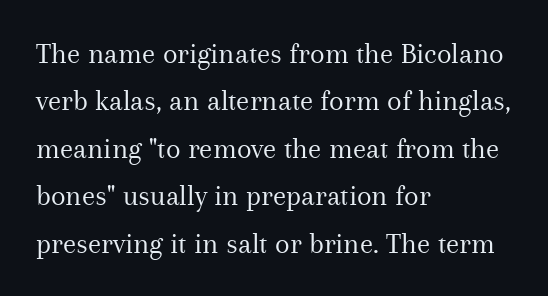
The image shows 30 px regular-weight serif type, upright; set left-aligned, normal line spacing (1.58x), normal letter spacing, not underlined; medium stroke contrast and a medium x-height.
